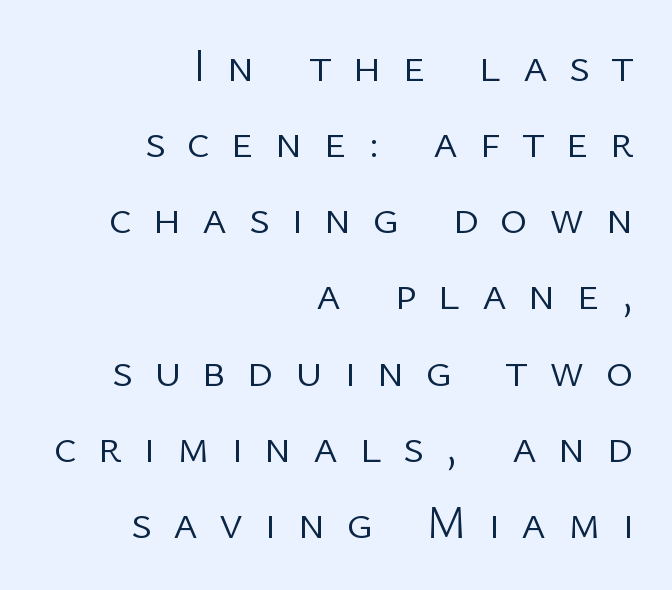
The image shows 47 px light sans-serif type, upright; set right-aligned, normal line spacing (1.62x), unusually wide letter spacing (+0.45 em), not underlined; low stroke contrast and a medium x-height.
